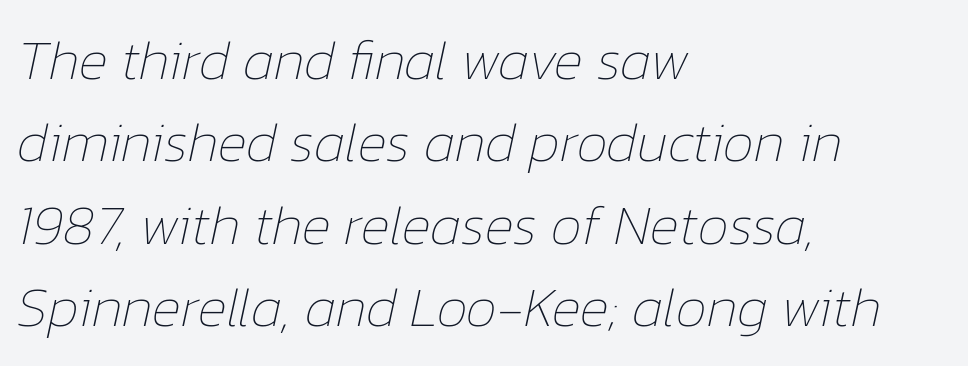
Q: Is the text bold? A: No.
Q: Is the text italic (slanted)? A: Yes, it leans right by about 12 degrees.
Q: Is the text underlined? A: No.
Q: How is the paragraph aligned? A: Left-aligned.
Q: Is the spacing between letters normal or unusually wide? A: Normal.
Q: Is the spacing between lines tight, normal or loose? A: Normal.
Q: Width (condensed, normal, or wide)? A: Normal.
Q: Stroke contrast? A: Low.
Q: x-height? A: Medium.
Q: Monospaced? A: No.
